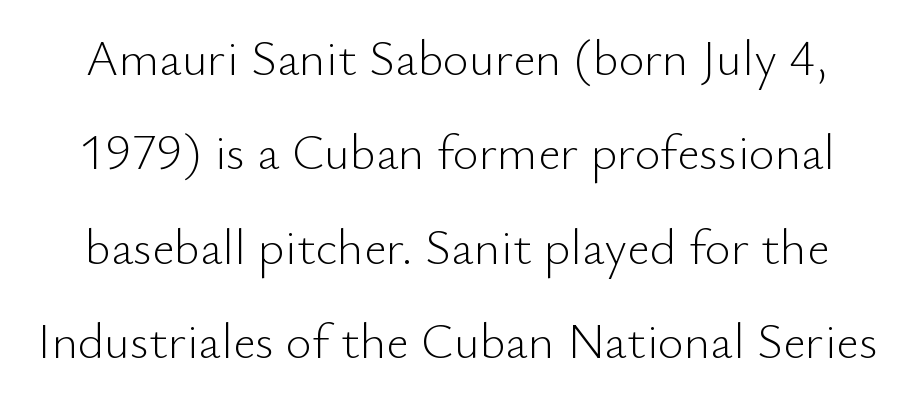
The image shows 50 px light sans-serif type, upright; set line spacing 1.89x, normal letter spacing, not underlined; low stroke contrast and a small x-height.
